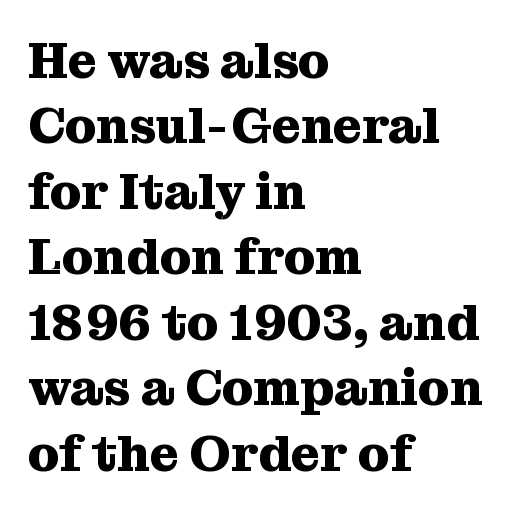
Q: Is the text bold? A: Yes.
Q: Is the text italic (slanted)? A: No, it is upright.
Q: Is the typeface a serif or a sans-serif typeface? A: Serif.
Q: Is the text underlined? A: No.
Q: How is the paragraph aligned? A: Left-aligned.
Q: Is the spacing between letters normal or unusually wide? A: Normal.
Q: Is the spacing between lines tight, normal or loose? A: Normal.
Q: Width (condensed, normal, or wide)? A: Normal.
Q: Stroke contrast? A: Medium.
Q: x-height? A: Medium.
Q: Monospaced? A: No.
